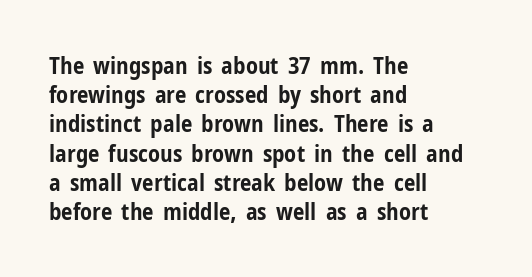
Q: Is the text bold? A: Yes.
Q: Is the text italic (slanted)? A: No, it is upright.
Q: Is the text underlined? A: No.
Q: How is the paragraph aligned? A: Left-aligned.
Q: Is the spacing between letters normal or unusually wide? A: Normal.
Q: Is the spacing between lines tight, normal or loose? A: Normal.
